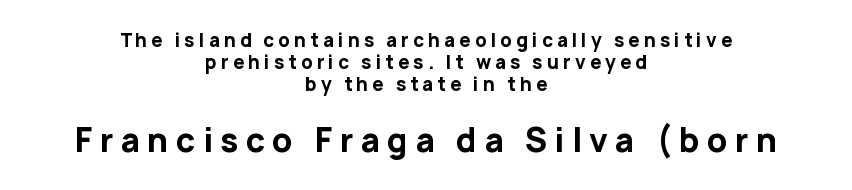
The image shows 32 px bold sans-serif type, upright; set centered, line spacing 1.22x, unusually wide letter spacing (+0.23 em), not underlined; the second (bottom) block is 1.78x larger; low stroke contrast and a medium x-height.
